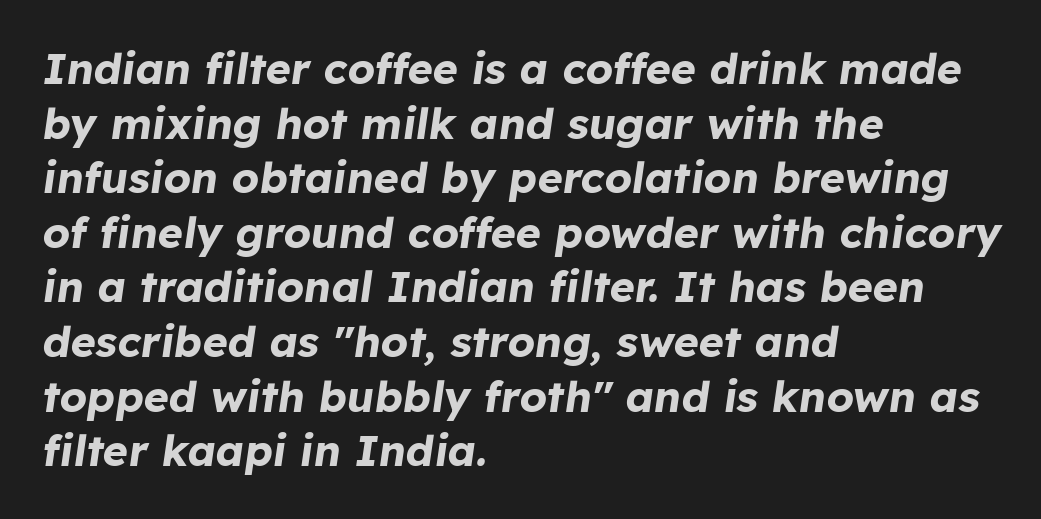
The image shows 43 px bold type, italic (leaning right); set left-aligned, normal line spacing (1.27x), normal letter spacing, not underlined; low stroke contrast and a medium x-height.
